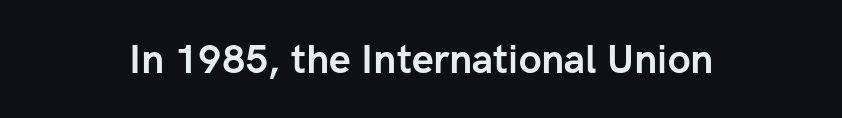
The image shows 39 px semibold sans-serif type, upright; set normal letter spacing, not underlined; low stroke contrast and a medium x-height.
